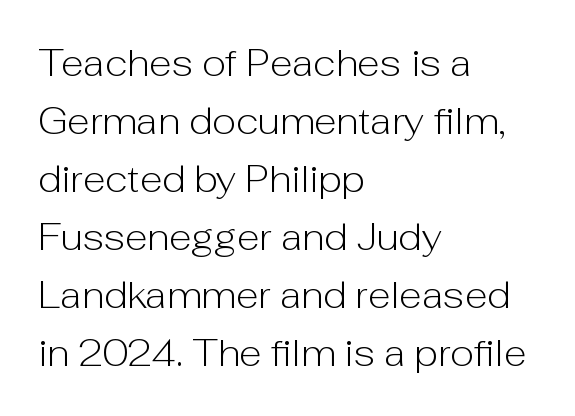
Q: Is the text bold? A: No.
Q: Is the text italic (slanted)? A: No, it is upright.
Q: Is the typeface a serif or a sans-serif typeface? A: Sans-serif.
Q: Is the text underlined? A: No.
Q: How is the paragraph aligned? A: Left-aligned.
Q: Is the spacing between letters normal or unusually wide? A: Normal.
Q: Is the spacing between lines tight, normal or loose? A: Normal.
Q: Width (condensed, normal, or wide)? A: Normal.
Q: Stroke contrast? A: Low.
Q: x-height? A: Medium.
Q: Monospaced? A: No.
